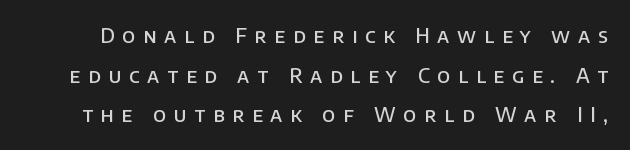
Loose tracking; the words dissolve into strings of separated letters. As a designer I'd log this as weight 600, semibold. The letters stand straight up with perfectly vertical stems. Check under the words: just untouched page. Leading is clearly above the norm, producing a sparse column.
